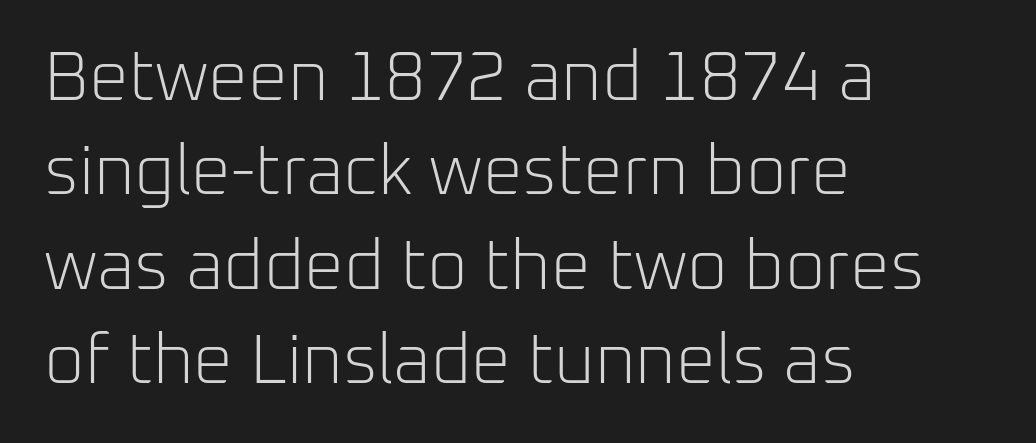
The passage shown is typed in a proportional face where columns would drift. Unlike italic type, these characters show no tilt at all. The horizontal fit of the characters is conventional and even. The typeface chosen for these lines omits serifs. Each line starts at the same left margin while the right side varies. Lines of text with bare space underneath.
